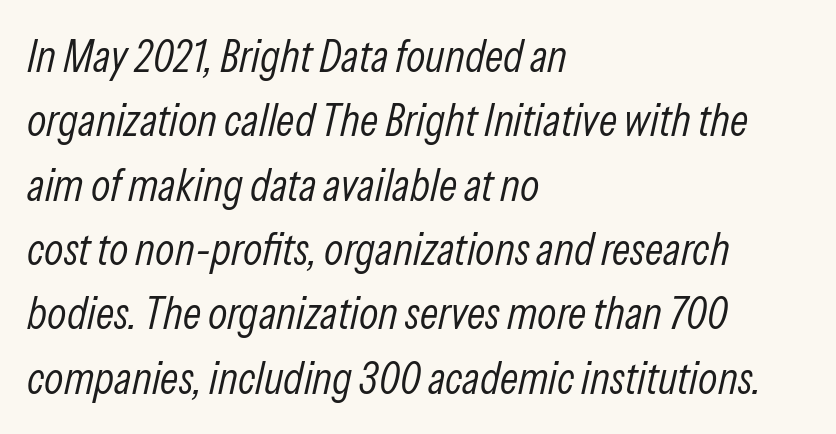
{"italic": "yes", "lean": "right", "slant_degrees": 13, "bold": "no", "weight": "light", "width": "condensed", "stroke_contrast": "low", "x_height": "medium", "monospaced": "no", "underline": "no", "align": "left", "line_spacing": "normal", "line_spacing_ratio": 1.43, "letter_spacing": "normal", "letter_spacing_em": 0.0, "glyph_px": 45}
